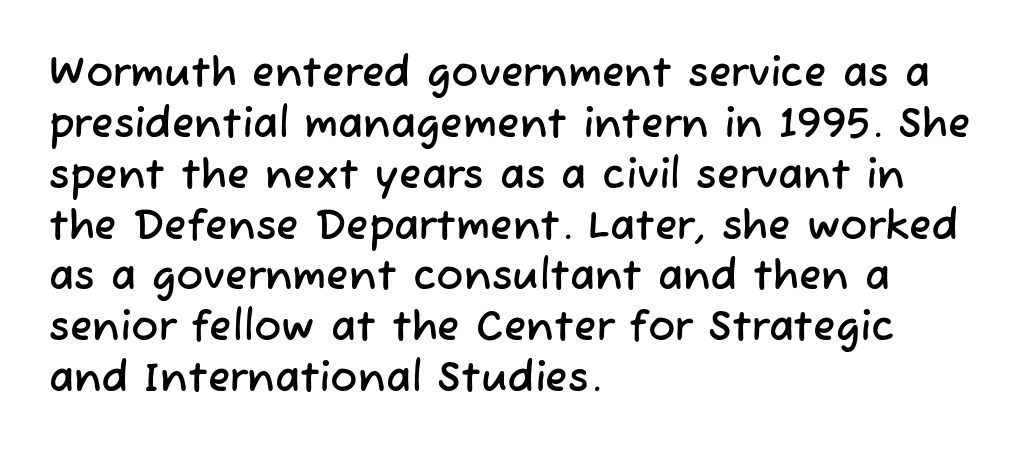
Layout note: lines flush left. A typesetter would call this proportional, since set widths differ per character. The typeface chosen for these lines omits serifs. Caption: standard tracking, unaltered.
